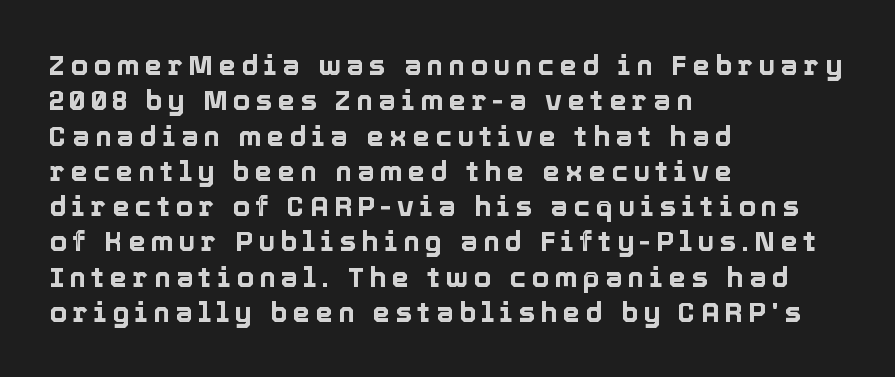
{"italic": "no", "width": "normal", "x_height": "medium", "monospaced": "no", "underline": "no", "align": "left", "line_spacing": "normal", "line_spacing_ratio": 1.26, "glyph_px": 28}
